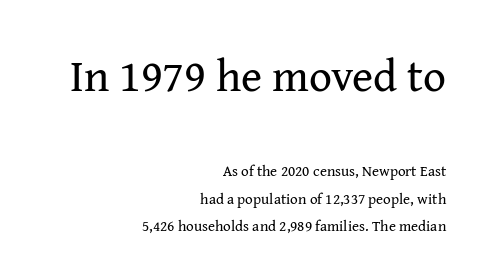
The image shows 45 px regular-weight serif type, upright; set right-aligned, line spacing 1.83x, normal letter spacing, not underlined; the first (top) block is 3.0x larger; medium stroke contrast and a medium x-height.
